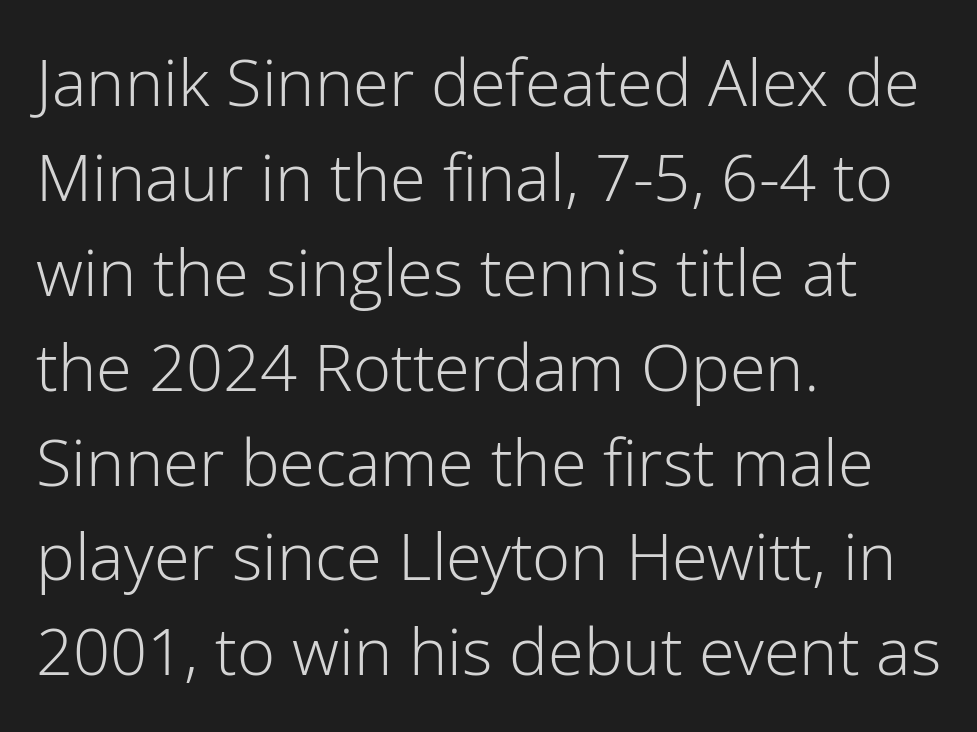
Q: Is the text bold? A: No.
Q: Is the text italic (slanted)? A: No, it is upright.
Q: Is the typeface a serif or a sans-serif typeface? A: Sans-serif.
Q: Is the text underlined? A: No.
Q: How is the paragraph aligned? A: Left-aligned.
Q: Is the spacing between letters normal or unusually wide? A: Normal.
Q: Is the spacing between lines tight, normal or loose? A: Normal.
Q: Width (condensed, normal, or wide)? A: Normal.
Q: Stroke contrast? A: Low.
Q: x-height? A: Medium.
Q: Monospaced? A: No.
